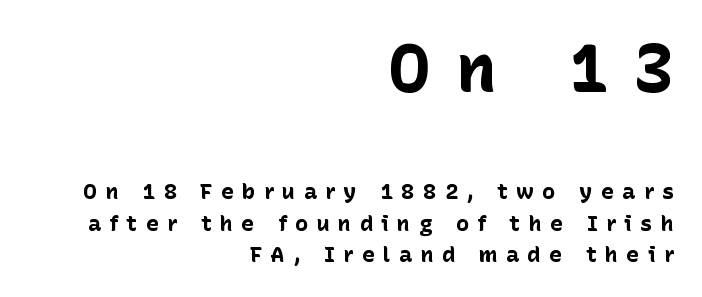
Q: Is the text bold? A: Yes.
Q: Is the text italic (slanted)? A: No, it is upright.
Q: Is the typeface a serif or a sans-serif typeface? A: Sans-serif.
Q: Is the text underlined? A: No.
Q: How is the paragraph aligned? A: Right-aligned.
Q: Is the spacing between letters normal or unusually wide? A: Unusually wide.
Q: Is the spacing between lines tight, normal or loose? A: Normal.
Q: Which block of text is set in a larger size, the first (top) or the second (bottom)? A: The first (top) one.
Q: Width (condensed, normal, or wide)? A: Normal.
Q: Stroke contrast? A: Low.
Q: x-height? A: Medium.
Q: Monospaced? A: No.
